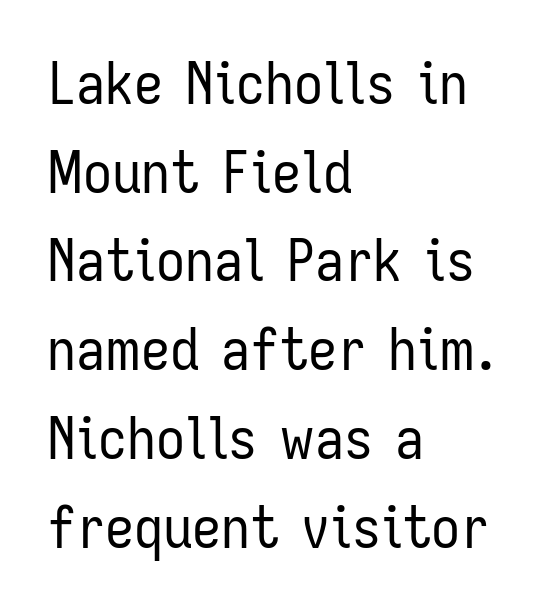
Q: Is the text bold? A: No.
Q: Is the text italic (slanted)? A: No, it is upright.
Q: Is the typeface a serif or a sans-serif typeface? A: Sans-serif.
Q: Is the text underlined? A: No.
Q: How is the paragraph aligned? A: Left-aligned.
Q: Is the spacing between letters normal or unusually wide? A: Normal.
Q: Is the spacing between lines tight, normal or loose? A: Normal.
Q: Width (condensed, normal, or wide)? A: Condensed.
Q: Stroke contrast? A: Low.
Q: x-height? A: Medium.
Q: Monospaced? A: No.
